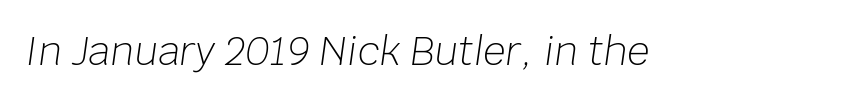
Q: Is the text bold? A: No.
Q: Is the text italic (slanted)? A: Yes, it leans right by about 8 degrees.
Q: Is the text underlined? A: No.
Q: Is the spacing between letters normal or unusually wide? A: Normal.
Q: Width (condensed, normal, or wide)? A: Normal.
Q: Stroke contrast? A: Low.
Q: x-height? A: Large.
Q: Monospaced? A: No.
